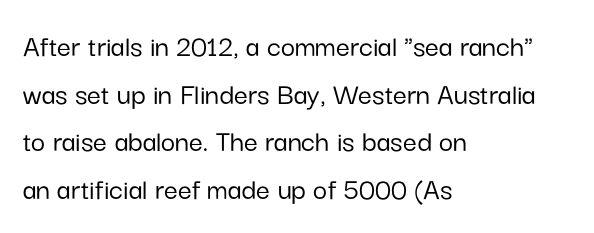
The image shows 31 px sans-serif type, upright; set left-aligned, normal line spacing (1.54x), normal letter spacing, not underlined; low stroke contrast and a medium x-height.
